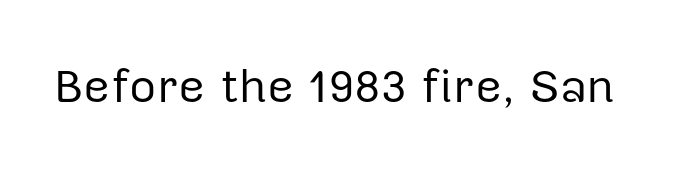
{"serif": "no", "italic": "no", "bold": "no", "weight": "regular", "width": "normal", "stroke_contrast": "low", "x_height": "medium", "monospaced": "no", "underline": "no", "letter_spacing": "normal", "letter_spacing_em": 0.0, "glyph_px": 47}
